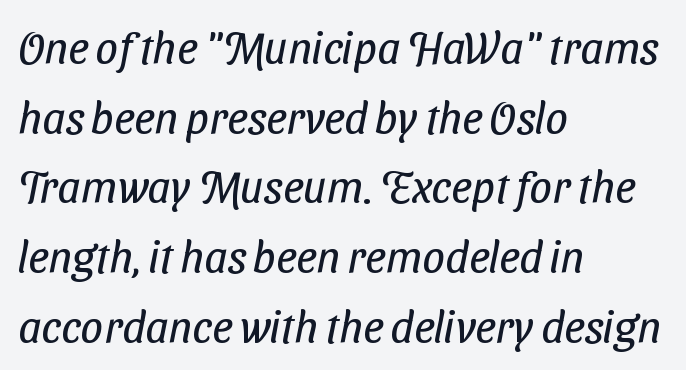
Q: Is the text bold? A: No.
Q: Is the typeface a serif or a sans-serif typeface? A: Sans-serif.
Q: Is the text underlined? A: No.
Q: How is the paragraph aligned? A: Left-aligned.
Q: Is the spacing between letters normal or unusually wide? A: Normal.
Q: Is the spacing between lines tight, normal or loose? A: Normal.
Q: Width (condensed, normal, or wide)? A: Condensed.
Q: Stroke contrast? A: Low.
Q: x-height? A: Medium.
Q: Monospaced? A: No.
